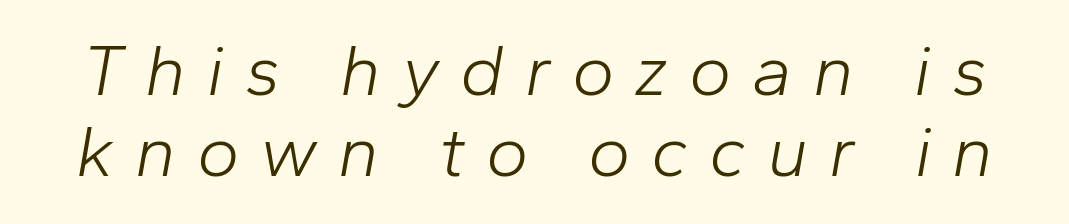
Q: Is the text bold? A: No.
Q: Is the text italic (slanted)? A: Yes, it leans right by about 10 degrees.
Q: Is the text underlined? A: No.
Q: Is the spacing between letters normal or unusually wide? A: Unusually wide.
Q: Is the spacing between lines tight, normal or loose? A: Tight.
Q: Width (condensed, normal, or wide)? A: Normal.
Q: Stroke contrast? A: Low.
Q: x-height? A: Medium.
Q: Monospaced? A: No.
